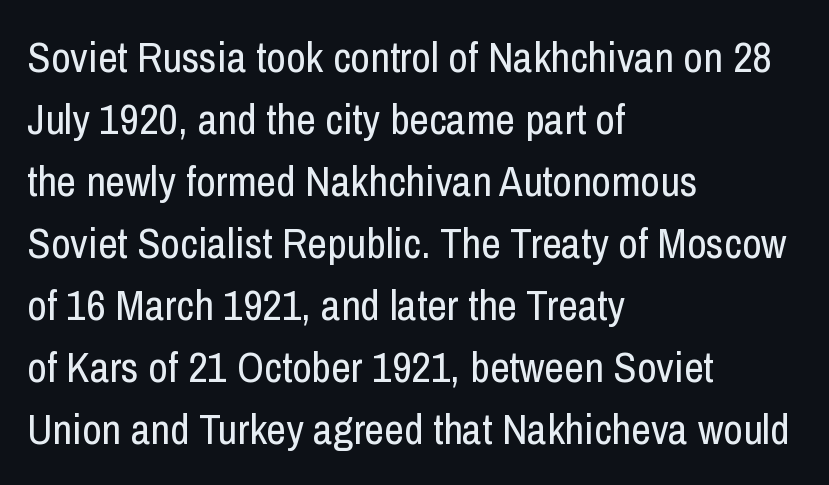
{"serif": "no", "italic": "no", "bold": "no", "weight": "regular", "width": "condensed", "stroke_contrast": "low", "x_height": "medium", "monospaced": "no", "underline": "no", "align": "left", "line_spacing": "normal", "line_spacing_ratio": 1.44, "letter_spacing": "normal", "letter_spacing_em": 0.0, "glyph_px": 43}
